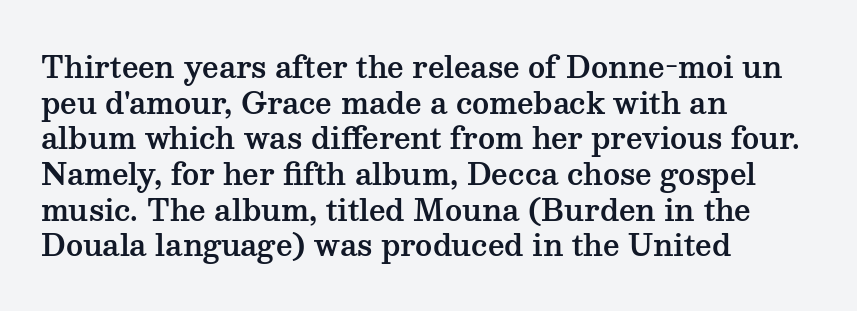
This sample has the flowing, uneven cadence of proportional lettering. The glyphs are unaccompanied by any horizontal stroke below them. Does the copy run flush right? No — it runs flush left. Each word holds together tightly as a unit, with standard inter-letter gaps. The lettering holds an erect, upright posture throughout. These lines are composed in type with serifs.
